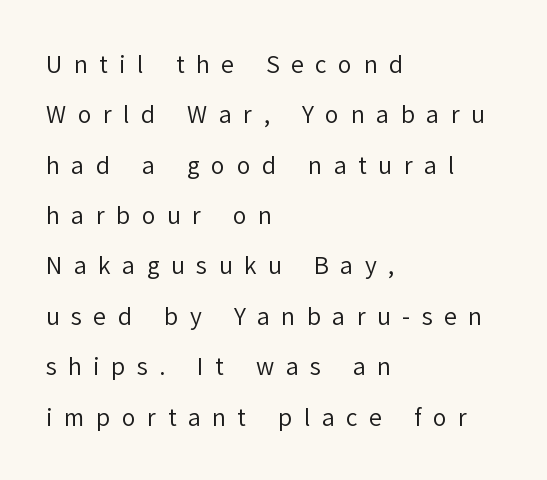
{"italic": "no", "bold": "no", "underline": "no", "align": "left", "line_spacing": "loose", "line_spacing_ratio": 2.19, "letter_spacing": "wide", "letter_spacing_em": 0.5, "glyph_px": 23}
